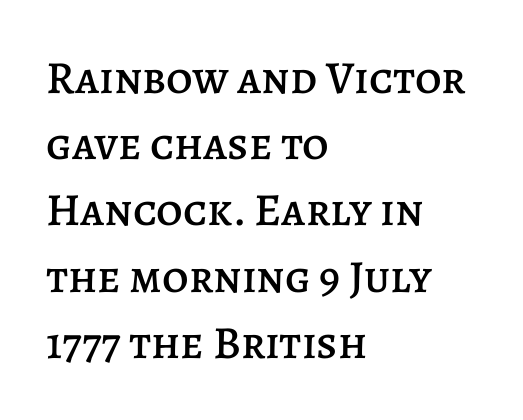
Q: Is the text italic (slanted)? A: No, it is upright.
Q: Is the text underlined? A: No.
Q: How is the paragraph aligned? A: Left-aligned.
Q: Is the spacing between letters normal or unusually wide? A: Normal.
Q: Is the spacing between lines tight, normal or loose? A: Normal.
Q: Width (condensed, normal, or wide)? A: Normal.
Q: Stroke contrast? A: Low.
Q: x-height? A: Large.
Q: Monospaced? A: No.
